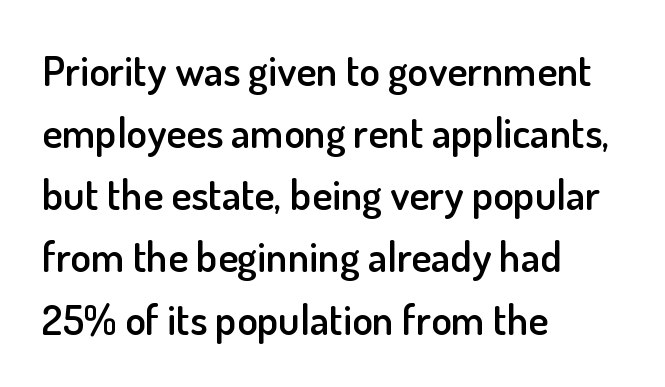
The image shows 42 px semibold sans-serif type, upright; set left-aligned, normal line spacing (1.48x), normal letter spacing, not underlined; low stroke contrast and a small x-height.
